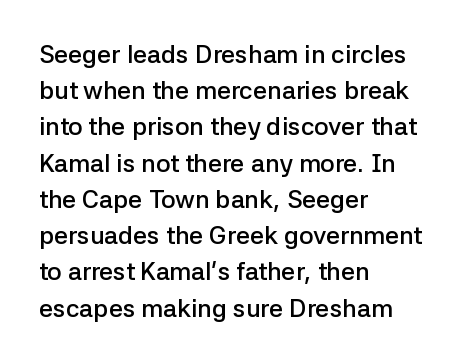
The image shows 25 px text type, upright; set left-aligned, normal line spacing (1.45x), normal letter spacing, not underlined.
